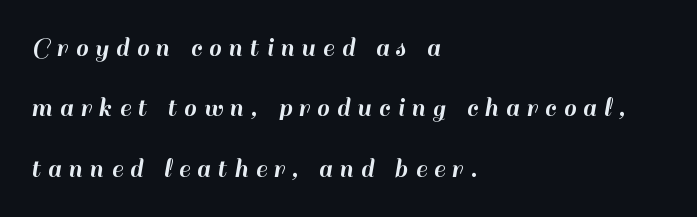
Q: Is the text italic (slanted)? A: Yes.
Q: Is the typeface a serif or a sans-serif typeface? A: Sans-serif.
Q: Is the text underlined? A: No.
Q: How is the paragraph aligned? A: Left-aligned.
Q: Is the spacing between letters normal or unusually wide? A: Unusually wide.
Q: Is the spacing between lines tight, normal or loose? A: Loose.
Q: Width (condensed, normal, or wide)? A: Normal.
Q: Stroke contrast? A: High.
Q: x-height? A: Small.
Q: Monospaced? A: No.
